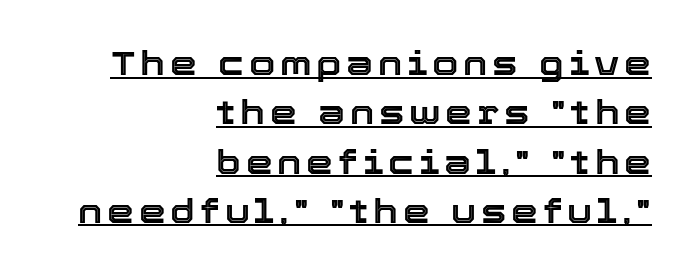
Q: Is the text italic (slanted)? A: No, it is upright.
Q: Is the text underlined? A: Yes.
Q: How is the paragraph aligned? A: Right-aligned.
Q: Is the spacing between lines tight, normal or loose? A: Normal.
Q: Width (condensed, normal, or wide)? A: Normal.
Q: x-height? A: Medium.
Q: Monospaced? A: No.
